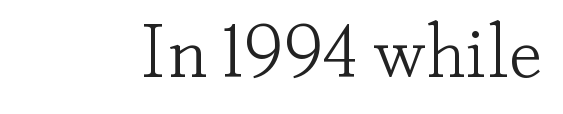
Q: Is the text bold? A: No.
Q: Is the text italic (slanted)? A: No, it is upright.
Q: Is the typeface a serif or a sans-serif typeface? A: Serif.
Q: Is the text underlined? A: No.
Q: Is the spacing between letters normal or unusually wide? A: Normal.
Q: Width (condensed, normal, or wide)? A: Normal.
Q: Stroke contrast? A: Low.
Q: x-height? A: Small.
Q: Monospaced? A: No.
